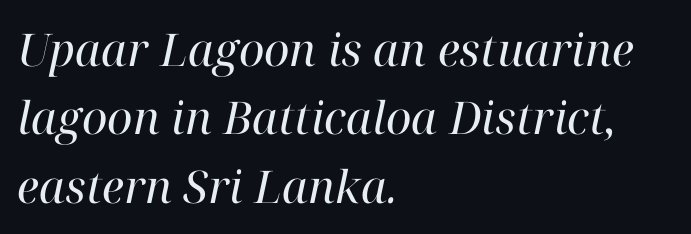
A typesetter would mark this as italic. Note: serifs present on the glyphs. No extra tracking has been applied to these lines. Students, observe: this is what conventionally led text looks like. These lines stack with their left ends in a neat column. Counters stay open thanks to moderate or lighter strokes.
